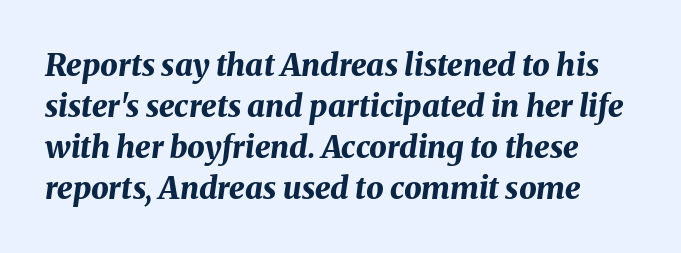
The image shows 31 px bold type, italic (leaning right); set normal line spacing (1.32x), normal letter spacing, not underlined; medium stroke contrast and a medium x-height.
